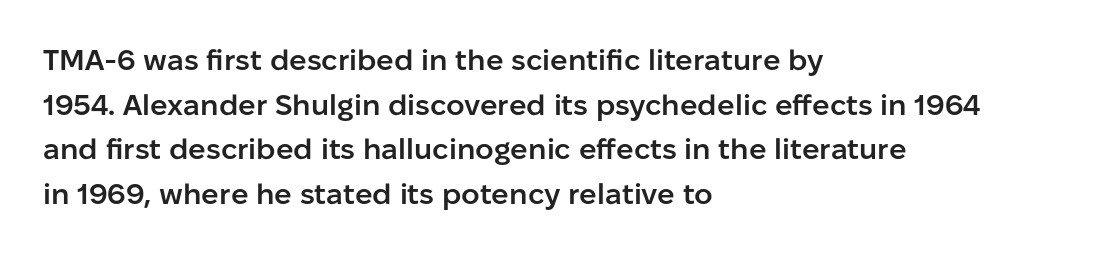
The setting favours the left margin, as ordinary paragraphs usually do. Interline gaps are of average width in this sample. This sample uses a sans-serif face. Each row of text sits above clean, open space. Stems and bowls a touch heavier than normal — semibold. Standard letterfit; no display-style spreading of the glyphs.
